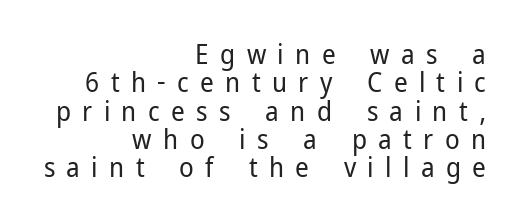
{"italic": "no", "bold": "no", "underline": "no", "align": "right", "line_spacing": "tight", "line_spacing_ratio": 1.05, "letter_spacing": "wide", "letter_spacing_em": 0.42, "glyph_px": 27}
